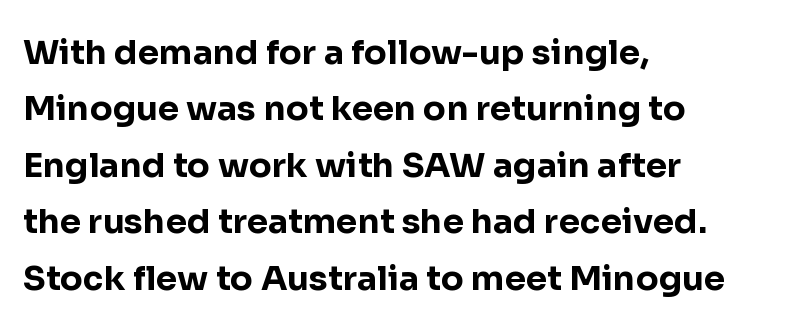
{"serif": "no", "italic": "no", "bold": "yes", "weight": "bold", "width": "normal", "stroke_contrast": "low", "x_height": "medium", "monospaced": "no", "underline": "no", "align": "left", "line_spacing": "normal", "line_spacing_ratio": 1.66, "letter_spacing": "normal", "letter_spacing_em": 0.0, "glyph_px": 34}
